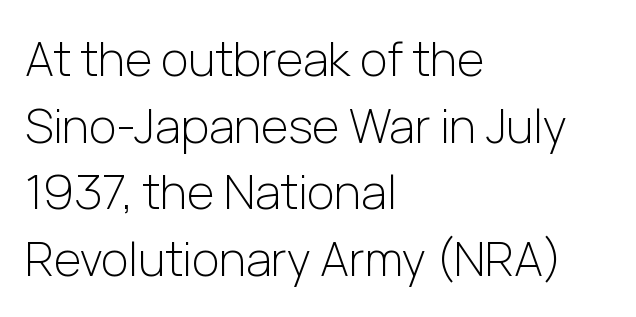
Q: Is the text bold? A: No.
Q: Is the text italic (slanted)? A: No, it is upright.
Q: Is the typeface a serif or a sans-serif typeface? A: Sans-serif.
Q: Is the text underlined? A: No.
Q: How is the paragraph aligned? A: Left-aligned.
Q: Is the spacing between letters normal or unusually wide? A: Normal.
Q: Is the spacing between lines tight, normal or loose? A: Normal.
Q: Width (condensed, normal, or wide)? A: Normal.
Q: Stroke contrast? A: Low.
Q: x-height? A: Medium.
Q: Monospaced? A: No.
